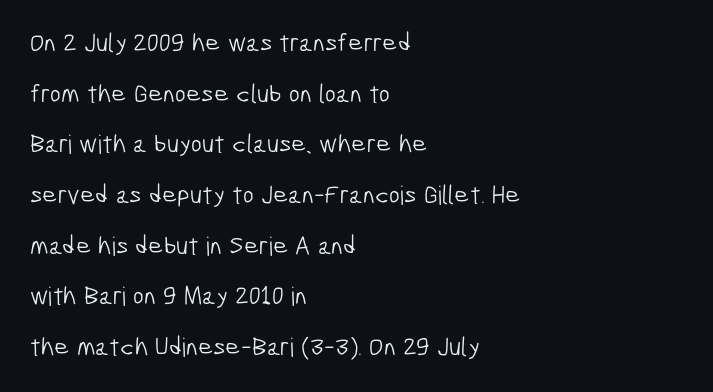
Q: Is the text bold? A: No.
Q: Is the text underlined? A: No.
Q: How is the paragraph aligned? A: Left-aligned.
Q: Is the spacing between letters normal or unusually wide? A: Normal.
Q: Is the spacing between lines tight, normal or loose? A: Loose.
